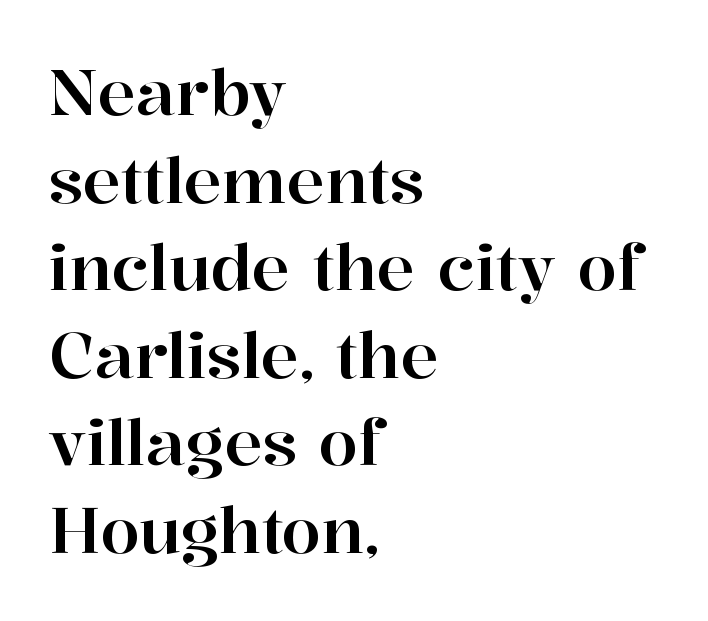
Q: Is the text italic (slanted)? A: No, it is upright.
Q: Is the typeface a serif or a sans-serif typeface? A: Serif.
Q: Is the text underlined? A: No.
Q: How is the paragraph aligned? A: Left-aligned.
Q: Is the spacing between letters normal or unusually wide? A: Normal.
Q: Is the spacing between lines tight, normal or loose? A: Normal.
Q: Width (condensed, normal, or wide)? A: Normal.
Q: Stroke contrast? A: High.
Q: x-height? A: Medium.
Q: Monospaced? A: No.
